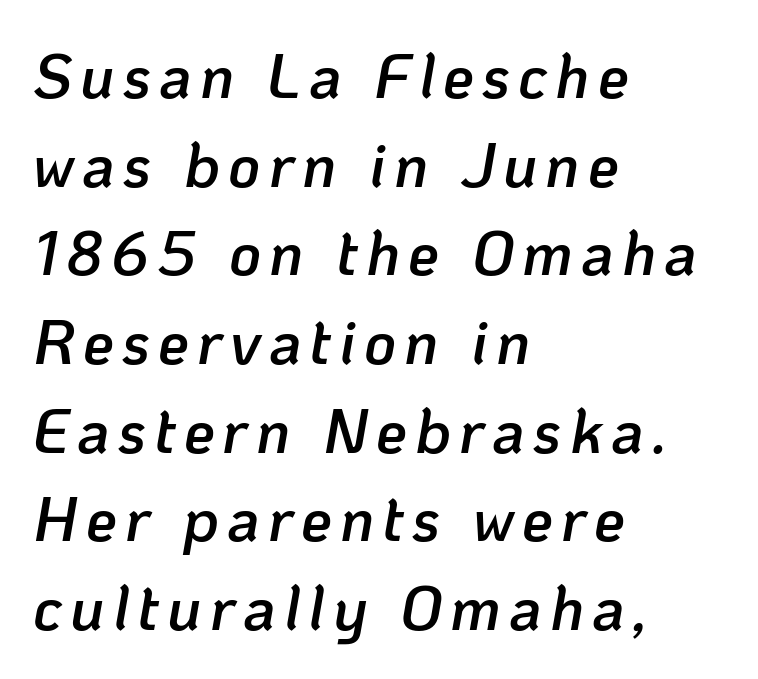
Q: Is the text bold? A: Semi-bold.
Q: Is the text italic (slanted)? A: Yes, it leans right by about 10 degrees.
Q: Is the text underlined? A: No.
Q: How is the paragraph aligned? A: Left-aligned.
Q: Is the spacing between lines tight, normal or loose? A: Normal.
Q: Width (condensed, normal, or wide)? A: Normal.
Q: Stroke contrast? A: Low.
Q: x-height? A: Medium.
Q: Monospaced? A: No.
